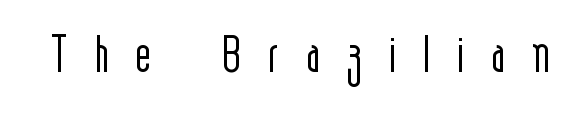
Each letter keeps its own natural width here, so spacing adapts to shape. Every character sits straight up, as roman type does. What kind of face is this? One without serifs — a sans. A bare baseline throughout the passage. Between one letter and the next there's a generous, obvious gap.
